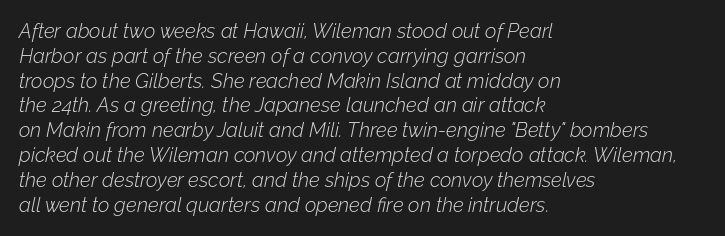
Q: Is the text bold? A: No.
Q: Is the text italic (slanted)? A: Yes, it leans right by about 12 degrees.
Q: Is the text underlined? A: No.
Q: How is the paragraph aligned? A: Left-aligned.
Q: Is the spacing between letters normal or unusually wide? A: Normal.
